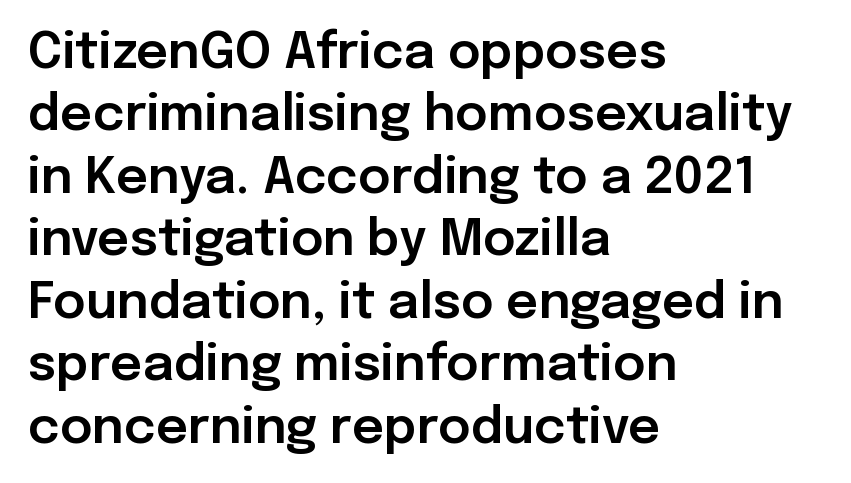
{"serif": "no", "italic": "no", "width": "normal", "stroke_contrast": "low", "x_height": "medium", "monospaced": "no", "underline": "no", "align": "left", "line_spacing": "normal", "line_spacing_ratio": 1.25, "letter_spacing": "normal", "letter_spacing_em": 0.0, "glyph_px": 50}
